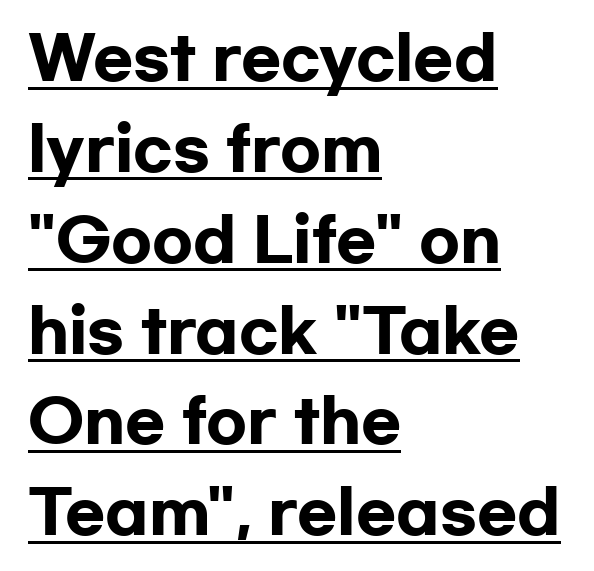
Q: Is the text bold? A: Yes.
Q: Is the text italic (slanted)? A: No, it is upright.
Q: Is the typeface a serif or a sans-serif typeface? A: Sans-serif.
Q: Is the text underlined? A: Yes.
Q: How is the paragraph aligned? A: Left-aligned.
Q: Is the spacing between letters normal or unusually wide? A: Normal.
Q: Is the spacing between lines tight, normal or loose? A: Normal.
Q: Width (condensed, normal, or wide)? A: Wide.
Q: Stroke contrast? A: Low.
Q: x-height? A: Medium.
Q: Monospaced? A: No.
